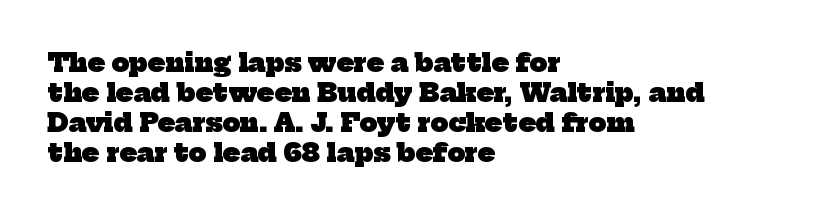
{"bold": "yes", "underline": "no", "align": "left", "line_spacing_ratio": 1.2, "letter_spacing": "normal", "letter_spacing_em": 0.0, "glyph_px": 25}
